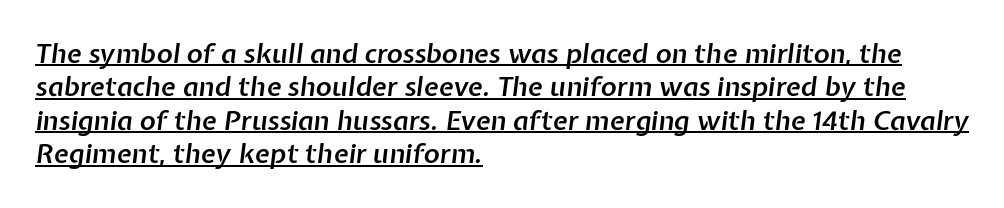
Q: Is the text bold? A: Semi-bold.
Q: Is the text italic (slanted)? A: Yes, it leans right by about 7 degrees.
Q: Is the text underlined? A: Yes.
Q: How is the paragraph aligned? A: Left-aligned.
Q: Is the spacing between letters normal or unusually wide? A: Normal.
